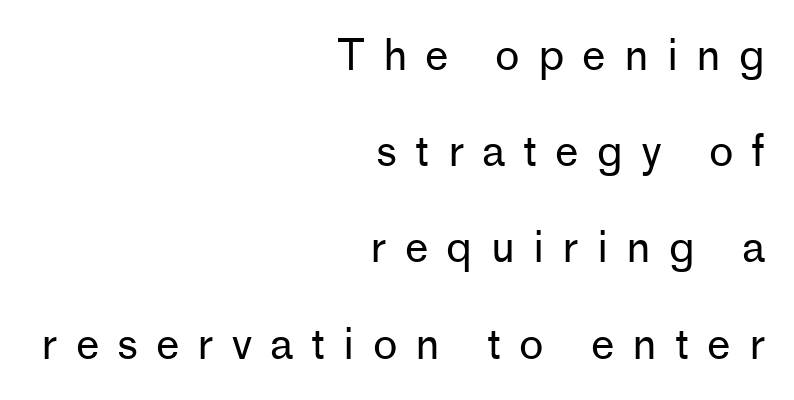
The gaps between neighbouring characters are conspicuously large. The foot of each line stays bare and open. Posture: upright roman. Stems and bowls with no extra thickness — not bold. Loosely led — the rows are spread out. In CSS terms this would be text-align: right.
